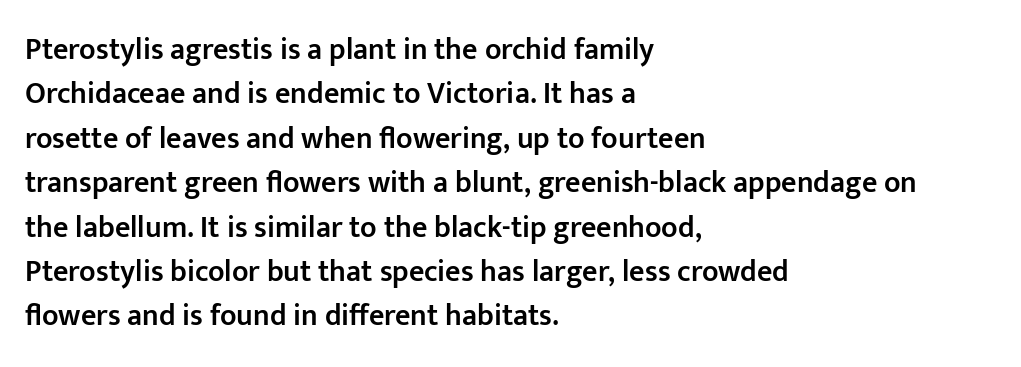
Q: Is the text bold? A: Semi-bold.
Q: Is the text italic (slanted)? A: No, it is upright.
Q: Is the typeface a serif or a sans-serif typeface? A: Sans-serif.
Q: Is the text underlined? A: No.
Q: How is the paragraph aligned? A: Left-aligned.
Q: Is the spacing between letters normal or unusually wide? A: Normal.
Q: Is the spacing between lines tight, normal or loose? A: Normal.
Q: Width (condensed, normal, or wide)? A: Normal.
Q: Stroke contrast? A: Low.
Q: x-height? A: Medium.
Q: Monospaced? A: No.
